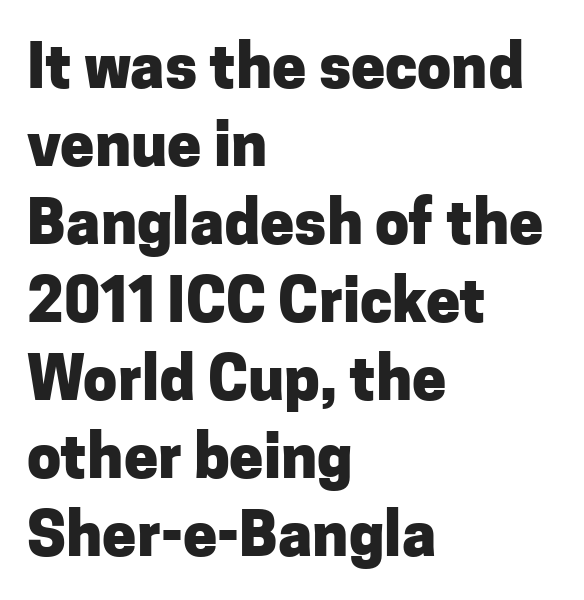
{"serif": "no", "italic": "no", "bold": "yes", "weight": "heavy", "width": "normal", "stroke_contrast": "low", "x_height": "medium", "monospaced": "no", "underline": "no", "align": "left", "line_spacing": "normal", "line_spacing_ratio": 1.28, "letter_spacing": "normal", "letter_spacing_em": 0.0, "glyph_px": 61}
